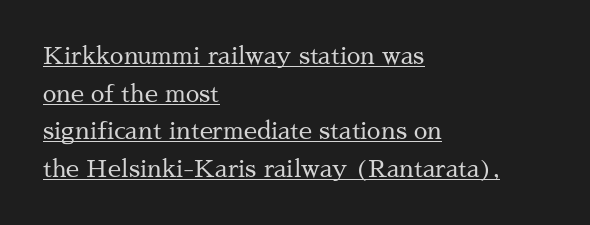
The image shows 24 px text type, upright; set left-aligned, normal line spacing (1.57x), normal letter spacing, underlined.
